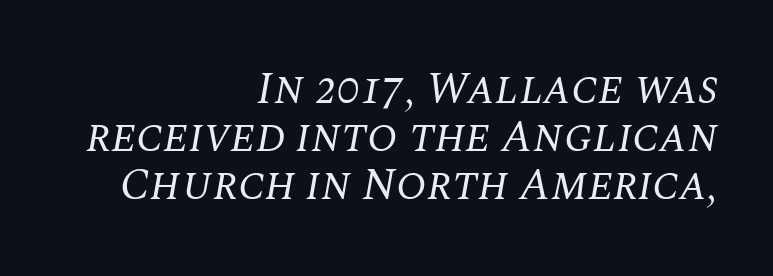
The letterforms sit at book weight or below. Spacing verdict: proportional, widths tailored to each character. Typographically, this falls in the serif category. A typesetter would mark this as italic. The line texture is even and compact thanks to regular tracking.
